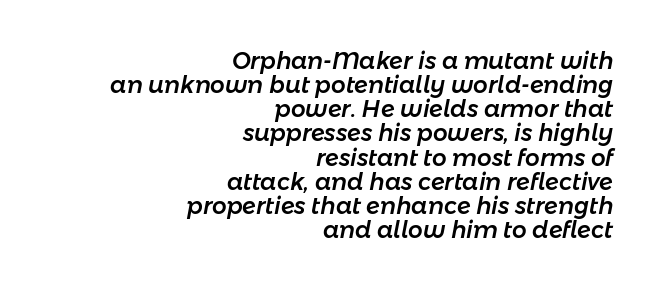
The ragged edge is on the left, which tells us the setting is flush right. The rendering keeps characters at their native spacing. Descenders hang freely into open space. Italic? Definitely — the glyphs are oblique. Reading down the column, the eye jumps only a short way to each next line.
